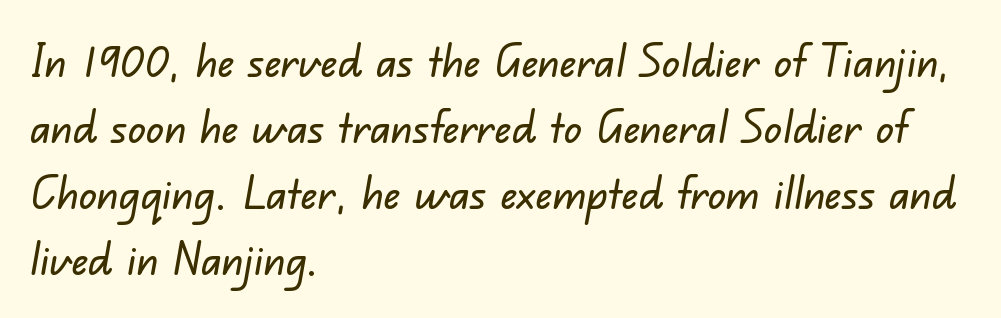
Nobody touched the tracking dial on this one. Each line starts at the same left margin while the right side varies. Varying glyph widths throughout — classic text-font behaviour. The space between consecutive lines is moderate. Each row of text sits above clean, open space. The characters display no serif detailing; their extremities are plain.
